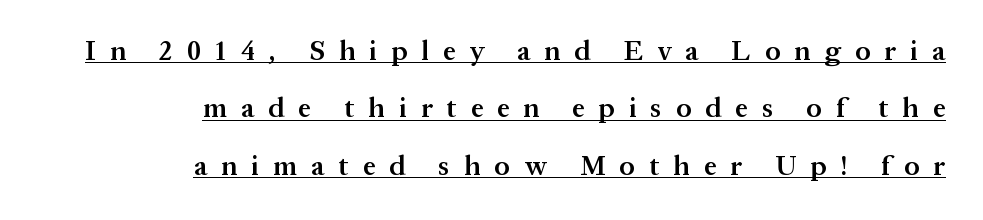
The rendering uses a semibold face; strokes are thickened but not to full bold. Decoration check: the copy is underlined. If you measured baseline to baseline, you'd find a long distance. The gaps between neighbouring characters are conspicuously large. These lines are composed in type with serifs. The paragraph has a hard right edge and a soft left edge.
